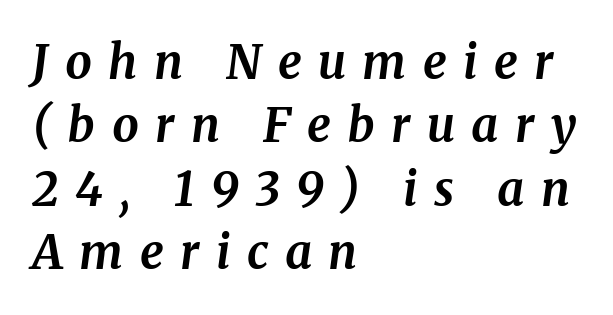
The image shows 47 px bold serif type, italic (leaning right); set left-aligned, normal line spacing (1.35x), unusually wide letter spacing (+0.35 em), not underlined; medium stroke contrast and a medium x-height.
